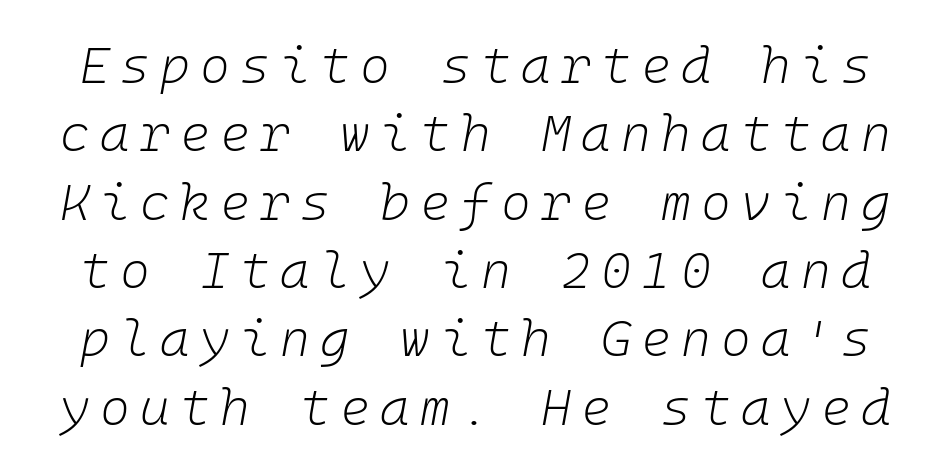
The image shows 51 px light type, italic (leaning right); set normal line spacing (1.34x), unusually wide letter spacing (+0.2 em), not underlined; low stroke contrast and a medium x-height.
